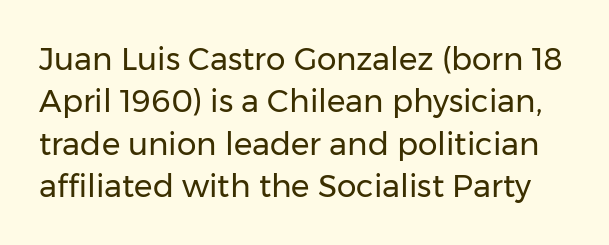
The image shows 31 px regular-weight sans-serif type, upright; set normal line spacing (1.37x), normal letter spacing, not underlined; low stroke contrast and a medium x-height.
